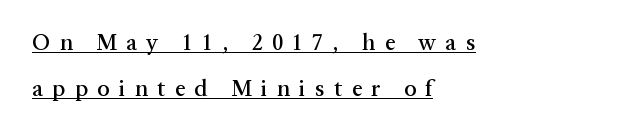
The image shows 23 px text type, upright; set left-aligned, loose line spacing (2.0x), unusually wide letter spacing (+0.41 em), underlined.
